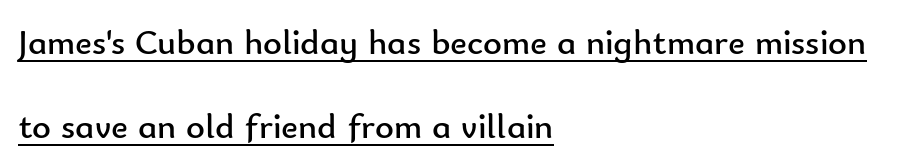
{"serif": "no", "italic": "no", "bold": "no", "weight": "regular", "width": "normal", "stroke_contrast": "low", "x_height": "small", "monospaced": "no", "underline": "yes", "align": "left", "line_spacing": "loose", "line_spacing_ratio": 2.33, "letter_spacing": "normal", "letter_spacing_em": 0.0, "glyph_px": 36}
